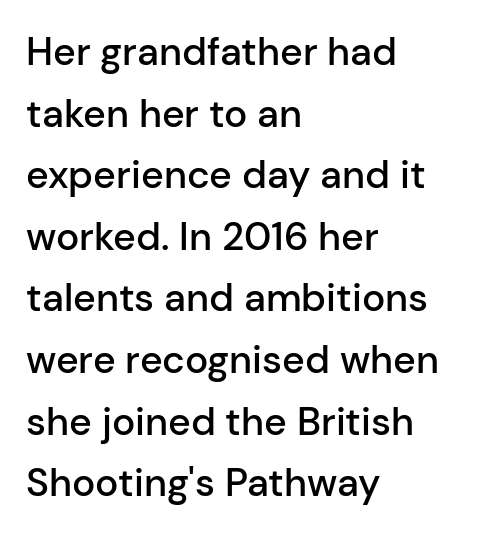
The image shows 39 px semibold sans-serif type, upright; set left-aligned, normal line spacing (1.58x), normal letter spacing, not underlined; low stroke contrast and a medium x-height.
